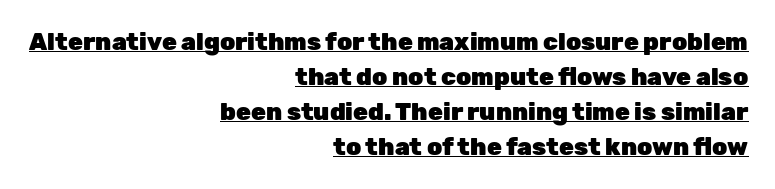
The image shows 24 px bold type, upright; set right-aligned, normal line spacing (1.46x), normal letter spacing, underlined.
